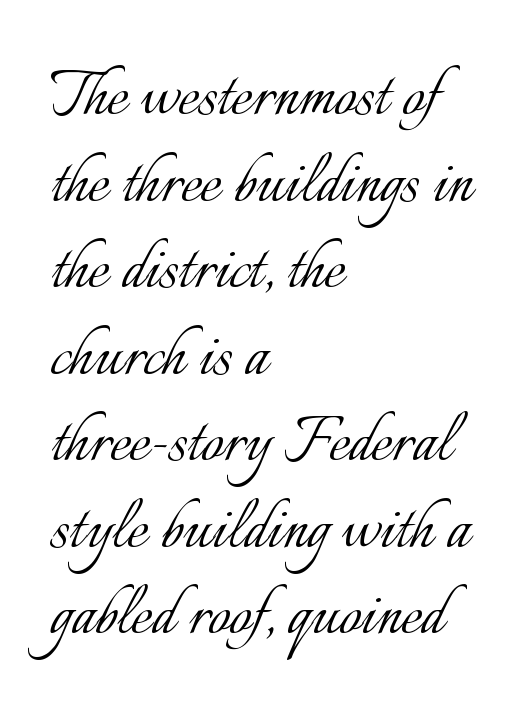
{"bold": "no", "weight": "light", "width": "normal", "stroke_contrast": "low", "x_height": "small", "monospaced": "no", "underline": "no", "align": "left", "line_spacing": "tight", "line_spacing_ratio": 1.11, "letter_spacing": "normal", "letter_spacing_em": 0.0, "glyph_px": 78}
